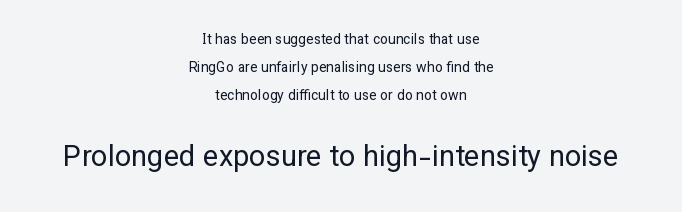
Q: Is the text bold? A: No.
Q: Is the text italic (slanted)? A: No, it is upright.
Q: Is the typeface a serif or a sans-serif typeface? A: Sans-serif.
Q: Is the text underlined? A: No.
Q: How is the paragraph aligned? A: Centered.
Q: Is the spacing between letters normal or unusually wide? A: Normal.
Q: Is the spacing between lines tight, normal or loose? A: Loose.
Q: Which block of text is set in a larger size, the first (top) or the second (bottom)? A: The second (bottom) one.
Q: Width (condensed, normal, or wide)? A: Normal.
Q: Stroke contrast? A: Low.
Q: x-height? A: Medium.
Q: Monospaced? A: No.
